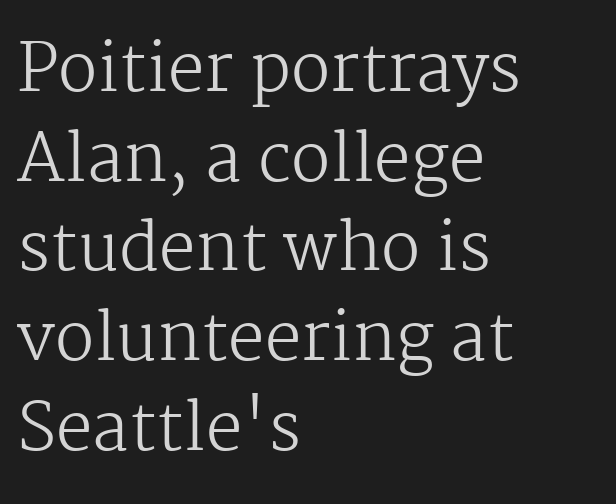
These lines are composed in type with serifs. The rendering uses natural spacing where letterforms have individual widths. Alignment: flush left. Stems and bowls with no extra thickness — not bold.
